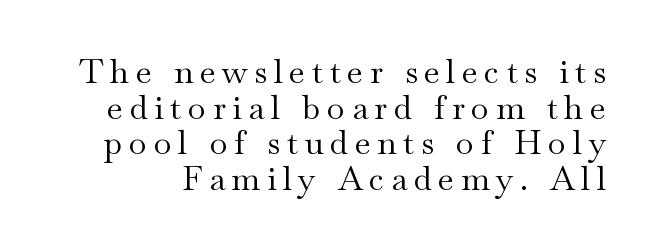
Q: Is the text bold? A: No.
Q: Is the text italic (slanted)? A: No, it is upright.
Q: Is the typeface a serif or a sans-serif typeface? A: Serif.
Q: Is the text underlined? A: No.
Q: Is the spacing between letters normal or unusually wide? A: Unusually wide.
Q: Is the spacing between lines tight, normal or loose? A: Tight.
Q: Width (condensed, normal, or wide)? A: Wide.
Q: Stroke contrast? A: Medium.
Q: x-height? A: Small.
Q: Monospaced? A: No.
